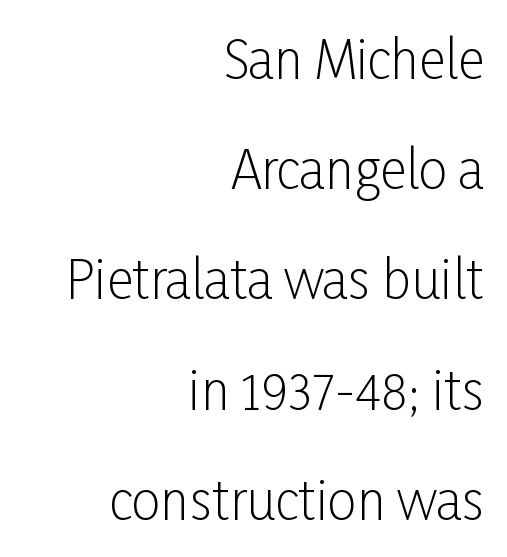
The image shows 52 px light, condensed sans-serif type, upright; set right-aligned, loose line spacing (2.12x), normal letter spacing, not underlined; low stroke contrast and a medium x-height.
